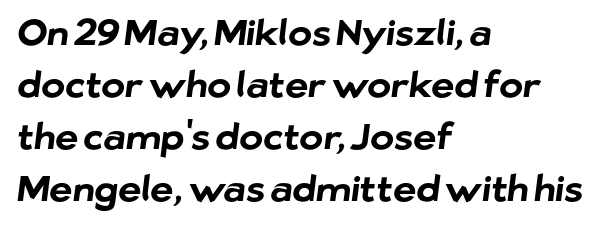
Q: Is the text bold? A: Yes.
Q: Is the typeface a serif or a sans-serif typeface? A: Sans-serif.
Q: Is the text underlined? A: No.
Q: How is the paragraph aligned? A: Left-aligned.
Q: Is the spacing between letters normal or unusually wide? A: Normal.
Q: Is the spacing between lines tight, normal or loose? A: Normal.
Q: Width (condensed, normal, or wide)? A: Normal.
Q: Stroke contrast? A: Low.
Q: x-height? A: Medium.
Q: Monospaced? A: No.
